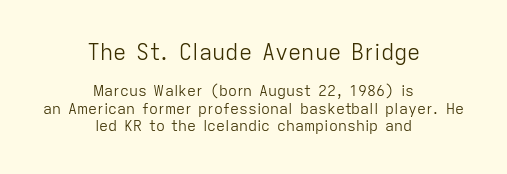
{"italic": "no", "bold": "no", "underline": "no", "align": "center", "line_spacing_ratio": 1.16, "letter_spacing": "normal", "letter_spacing_em": 0.0, "larger_block": "first", "size_ratio": 1.47, "glyph_px": 22}
